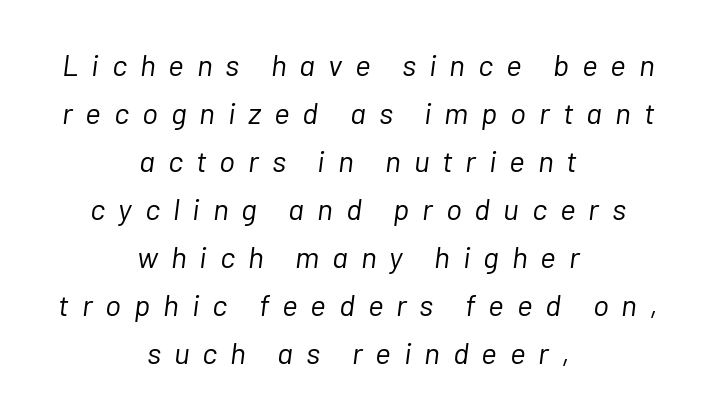
The image shows 30 px light type, italic (leaning right); set centered, normal line spacing (1.6x), unusually wide letter spacing (+0.43 em), not underlined; low stroke contrast and a medium x-height.
